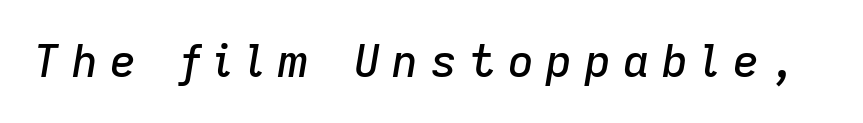
The space directly below the letters is spotless. The letters are spread apart with noticeably loose tracking. Characters are canted at an angle relative to the baseline's perpendicular. Spacing verdict: proportional, widths tailored to each character.
